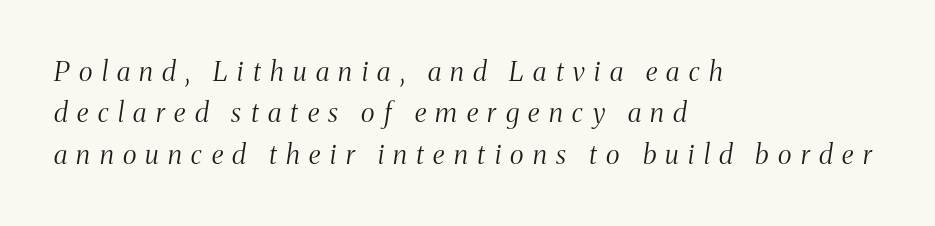
The image shows 27 px text type, italic (leaning right); set left-aligned, normal line spacing (1.53x), unusually wide letter spacing (+0.35 em), not underlined.
